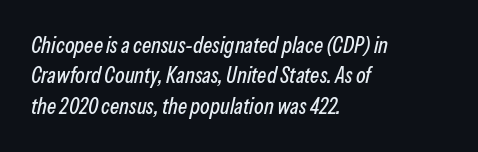
Q: Is the text italic (slanted)? A: Yes, it leans right by about 13 degrees.
Q: Is the text underlined? A: No.
Q: How is the paragraph aligned? A: Left-aligned.
Q: Is the spacing between letters normal or unusually wide? A: Normal.
Q: Is the spacing between lines tight, normal or loose? A: Normal.
